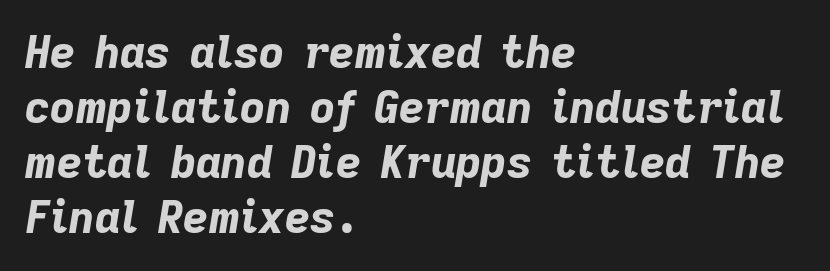
Q: Is the text bold? A: Yes.
Q: Is the text italic (slanted)? A: Yes, it leans right by about 9 degrees.
Q: Is the text underlined? A: No.
Q: How is the paragraph aligned? A: Left-aligned.
Q: Is the spacing between letters normal or unusually wide? A: Normal.
Q: Is the spacing between lines tight, normal or loose? A: Normal.
Q: Width (condensed, normal, or wide)? A: Normal.
Q: Stroke contrast? A: Low.
Q: x-height? A: Medium.
Q: Monospaced? A: No.
